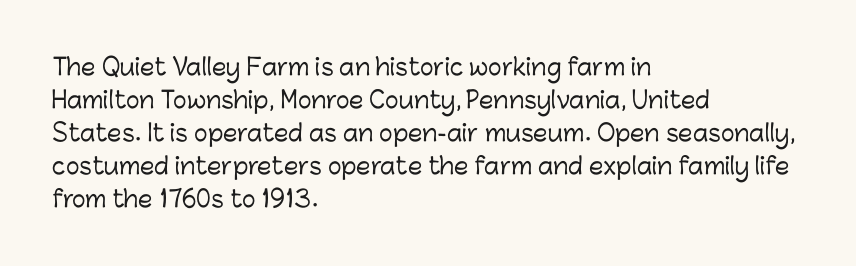
Q: Is the text italic (slanted)? A: No, it is upright.
Q: Is the text underlined? A: No.
Q: How is the paragraph aligned? A: Left-aligned.
Q: Is the spacing between letters normal or unusually wide? A: Normal.
Q: Is the spacing between lines tight, normal or loose? A: Normal.
